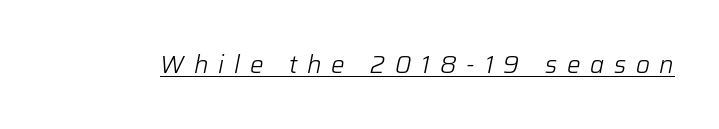
A continuous stroke trails under the words, as in a hyperlink. This sample uses an oblique cut, with every glyph tilted off the vertical. The line texture is sparse and dotted thanks to wide tracking. The strokes are not fattened; the text isn't bold.
